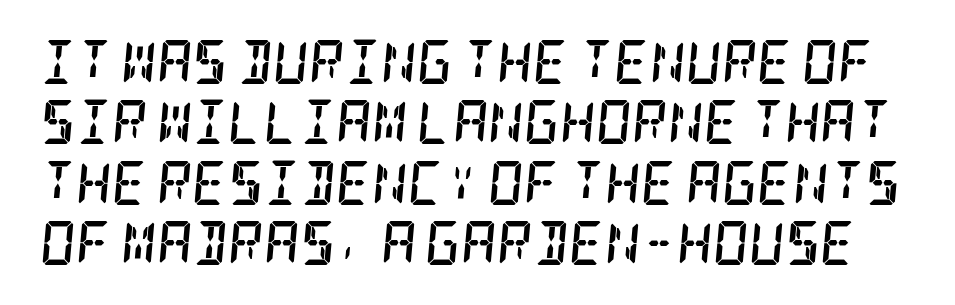
{"serif": "yes", "italic": "yes", "lean": "right", "slant_degrees": 5, "bold": "yes", "weight": "semibold", "width": "condensed", "stroke_contrast": "low", "x_height": "large", "underline": "no", "line_spacing": "normal", "line_spacing_ratio": 1.37, "letter_spacing": "normal", "letter_spacing_em": 0.0, "glyph_px": 44}
